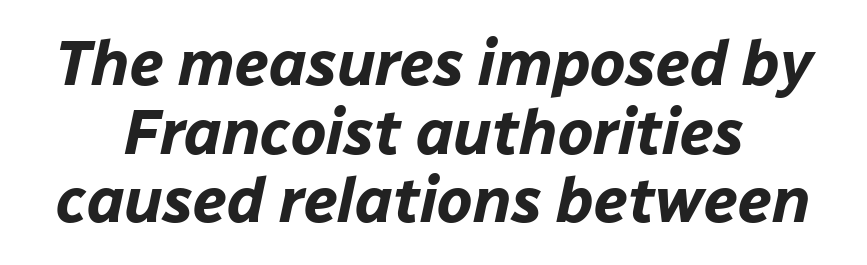
The image shows 63 px bold type, italic (leaning right); set tight line spacing (1.09x), normal letter spacing, not underlined; low stroke contrast and a medium x-height.
